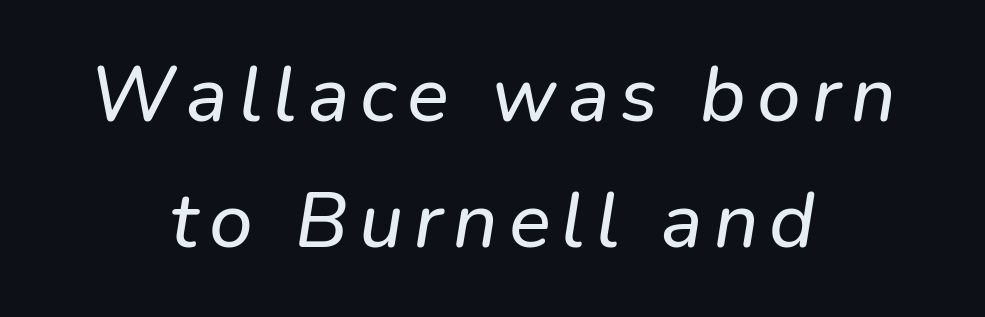
Horizontal alignment here is central, giving a formal, balanced look. Do the characters align in a grid? No, the font is proportional. The foot of each line stays bare and open. Slanted lettering throughout.
